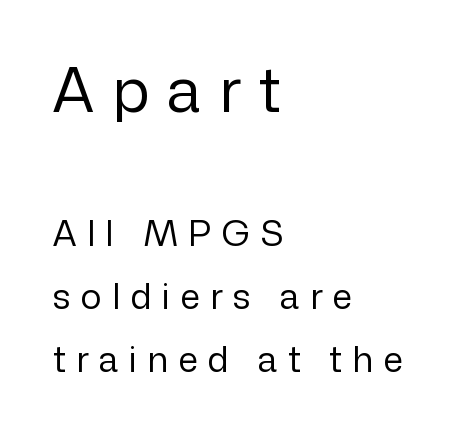
{"serif": "no", "italic": "no", "bold": "no", "weight": "regular", "width": "normal", "stroke_contrast": "low", "x_height": "medium", "monospaced": "no", "underline": "no", "align": "left", "line_spacing_ratio": 1.8, "letter_spacing": "wide", "letter_spacing_em": 0.3, "larger_block": "first", "size_ratio": 1.74, "glyph_px": 61}
